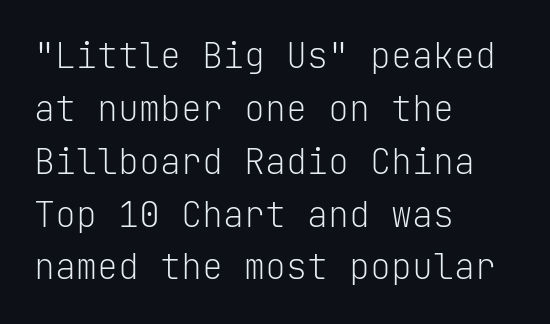
{"serif": "no", "italic": "no", "bold": "no", "weight": "light", "width": "normal", "stroke_contrast": "low", "x_height": "medium", "monospaced": "yes", "underline": "no", "align": "left", "line_spacing": "normal", "line_spacing_ratio": 1.51, "letter_spacing": "normal", "letter_spacing_em": 0.0, "glyph_px": 35}
